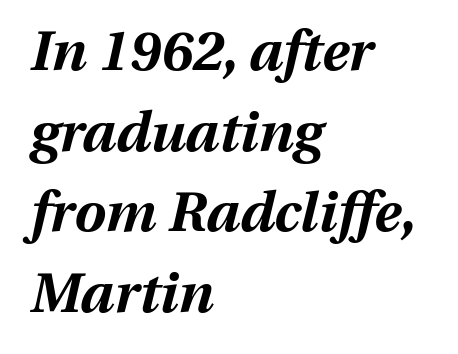
{"italic": "yes", "lean": "right", "slant_degrees": 13, "bold": "yes", "weight": "bold", "width": "normal", "stroke_contrast": "medium", "x_height": "medium", "monospaced": "no", "underline": "no", "align": "left", "line_spacing": "normal", "line_spacing_ratio": 1.44, "letter_spacing": "normal", "letter_spacing_em": 0.0, "glyph_px": 56}
